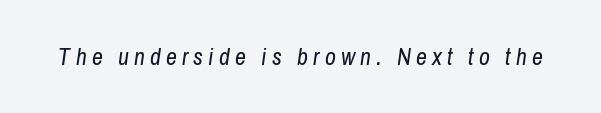
{"italic": "yes", "lean": "right", "slant_degrees": 8, "bold": "no", "underline": "no", "letter_spacing": "wide", "letter_spacing_em": 0.21, "glyph_px": 24}
